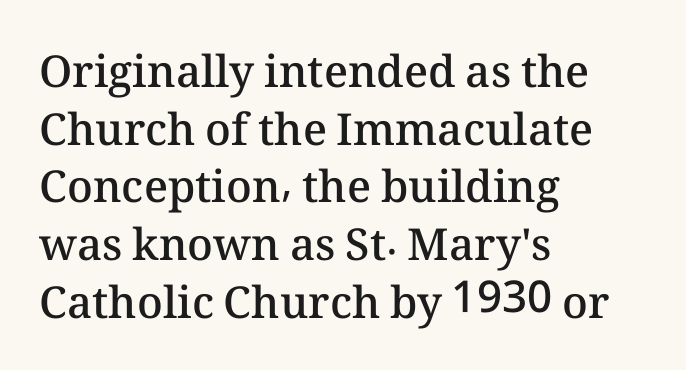
Think of a printed novel: that variable character pitch is what you see here. Casual observation: everything's shoved over to the left. You can tell it's not italic because the verticals are truly vertical. Decoration check: the copy has no underline.
